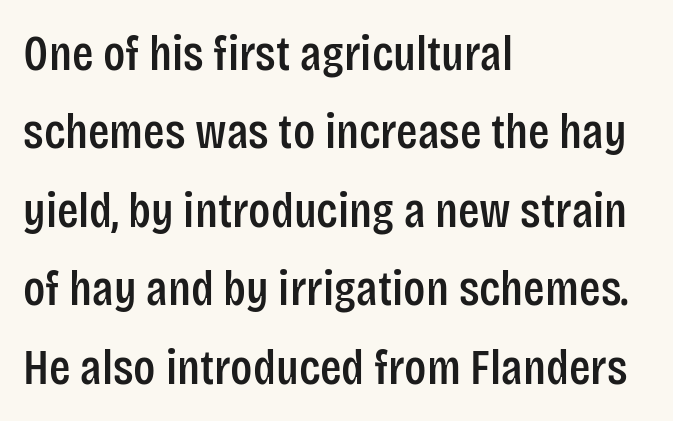
{"serif": "no", "italic": "no", "width": "condensed", "stroke_contrast": "low", "x_height": "large", "monospaced": "no", "underline": "no", "align": "left", "line_spacing": "normal", "line_spacing_ratio": 1.57, "letter_spacing": "normal", "letter_spacing_em": 0.0, "glyph_px": 50}
